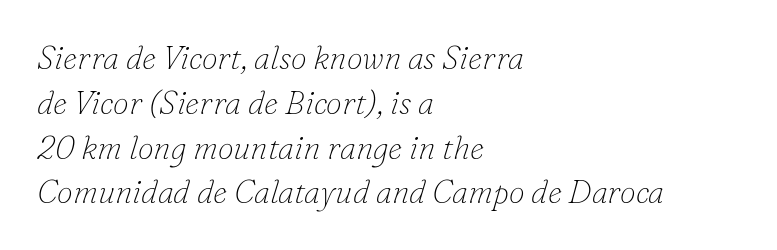
Regarding serifs, this sample has them. Default kerning and tracking; the words read as compact shapes. The rows are spaced the way most documents space them. A clean baseline with only descenders dipping below it. The strokes are not fattened; the text isn't bold.
